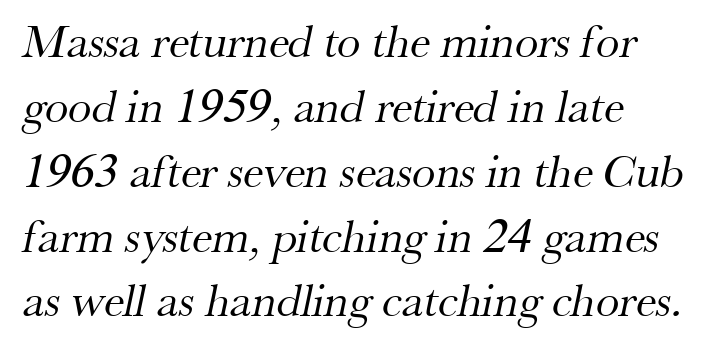
The image shows 47 px regular-weight serif type; set left-aligned, normal line spacing (1.38x), normal letter spacing, not underlined; medium stroke contrast and a small x-height.
